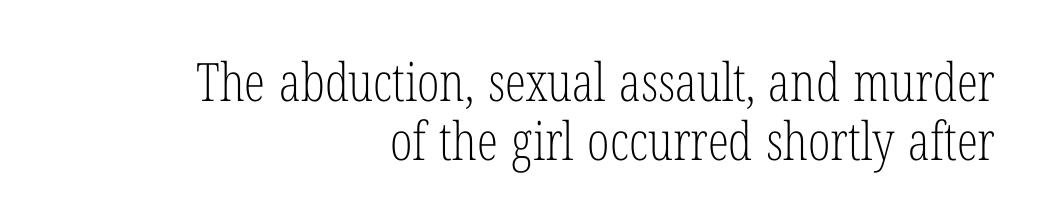
Q: Is the text bold? A: No.
Q: Is the text italic (slanted)? A: No, it is upright.
Q: Is the typeface a serif or a sans-serif typeface? A: Serif.
Q: Is the text underlined? A: No.
Q: How is the paragraph aligned? A: Right-aligned.
Q: Is the spacing between letters normal or unusually wide? A: Normal.
Q: Is the spacing between lines tight, normal or loose? A: Tight.
Q: Width (condensed, normal, or wide)? A: Condensed.
Q: Stroke contrast? A: Low.
Q: x-height? A: Medium.
Q: Monospaced? A: No.
